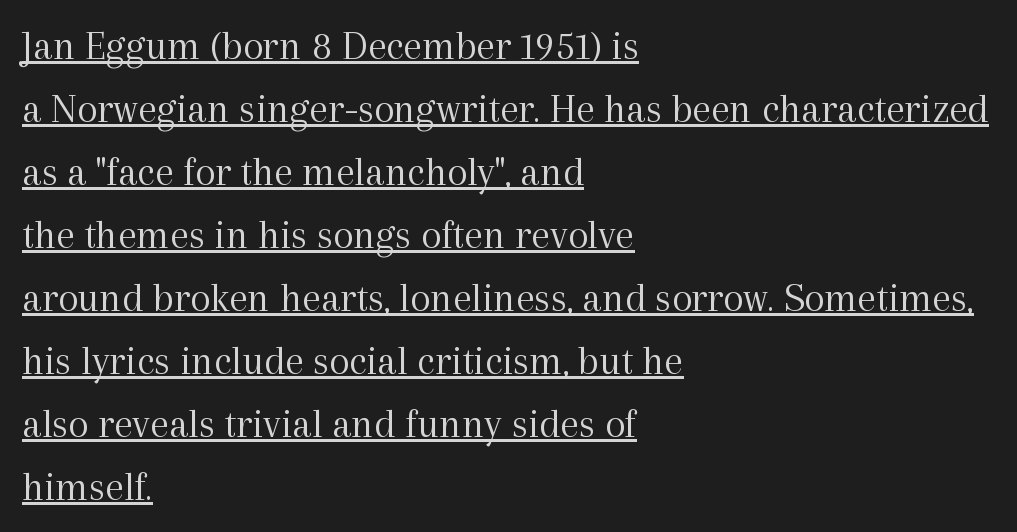
{"serif": "yes", "italic": "no", "bold": "no", "weight": "light", "width": "normal", "x_height": "medium", "monospaced": "no", "underline": "yes", "align": "left", "line_spacing": "normal", "line_spacing_ratio": 1.5, "letter_spacing": "normal", "letter_spacing_em": 0.0, "glyph_px": 42}
